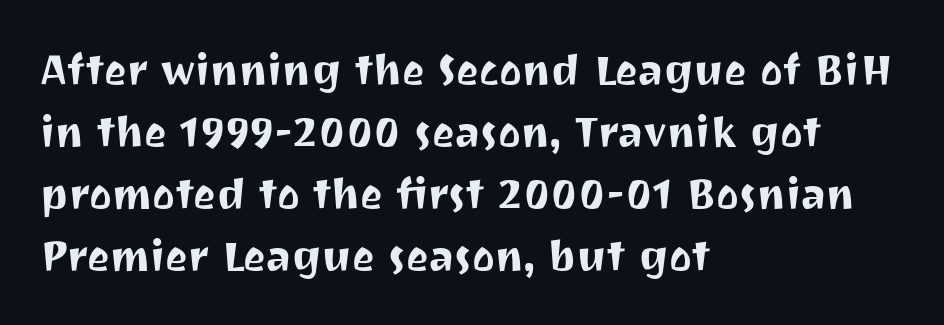
Q: Is the text italic (slanted)? A: No, it is upright.
Q: Is the typeface a serif or a sans-serif typeface? A: Sans-serif.
Q: Is the text underlined? A: No.
Q: How is the paragraph aligned? A: Left-aligned.
Q: Is the spacing between letters normal or unusually wide? A: Normal.
Q: Is the spacing between lines tight, normal or loose? A: Normal.
Q: Width (condensed, normal, or wide)? A: Normal.
Q: Stroke contrast? A: Medium.
Q: x-height? A: Medium.
Q: Monospaced? A: No.
